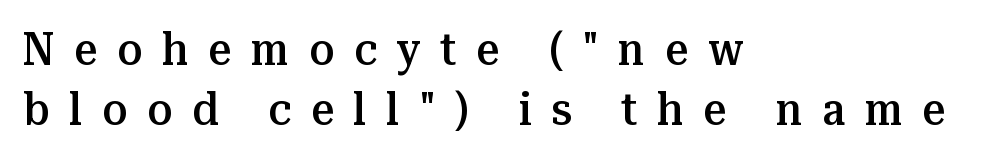
The font family rendered here belongs to the serif group. This sample uses an upright cut, with every glyph sitting square on the baseline. Looks like regular typesetting: each glyph gets only the width it needs. This sample is left-justified, so line endings fall wherever the words run out. The rendering inserts visible extra space after every character.
